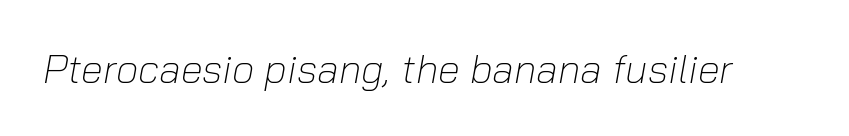
Q: Is the text bold? A: No.
Q: Is the text italic (slanted)? A: Yes, it leans right by about 10 degrees.
Q: Is the text underlined? A: No.
Q: Is the spacing between letters normal or unusually wide? A: Normal.
Q: Width (condensed, normal, or wide)? A: Normal.
Q: Stroke contrast? A: Low.
Q: x-height? A: Medium.
Q: Monospaced? A: No.
